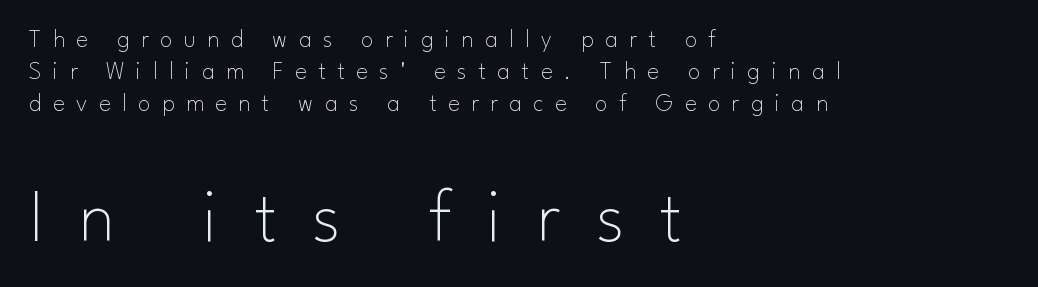
Each new line begins a customary step beneath the previous one. Each line starts at the same left margin while the right side varies. The letterforms stand isolated, each surrounded by extra space. Examine the stroke ends and you'll find no serifs. Compared with a typical body face, this is equally light or lighter still. Reading top to bottom, the characters get bigger at the block break.
